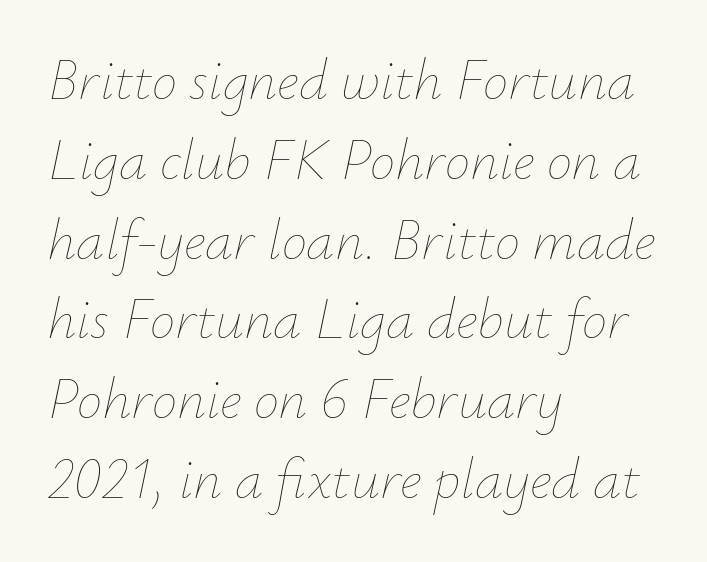
Q: Is the text bold? A: No.
Q: Is the text italic (slanted)? A: Yes, it leans right by about 12 degrees.
Q: Is the text underlined? A: No.
Q: How is the paragraph aligned? A: Left-aligned.
Q: Is the spacing between letters normal or unusually wide? A: Normal.
Q: Is the spacing between lines tight, normal or loose? A: Normal.
Q: Width (condensed, normal, or wide)? A: Normal.
Q: Stroke contrast? A: Low.
Q: x-height? A: Small.
Q: Monospaced? A: No.
